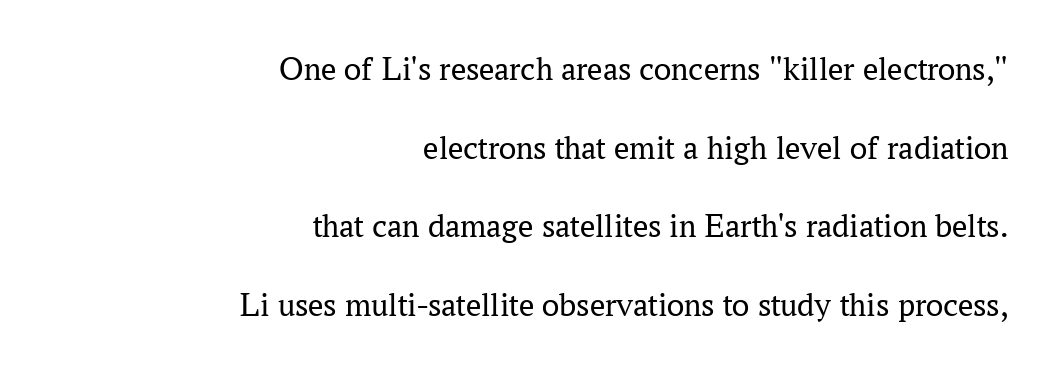
Tracking here is standard; glyphs follow each other at the usual distance. The baseline area is clear. A typesetter would label this face a serif. You could not count columns in this text — the font is proportionally spaced.
